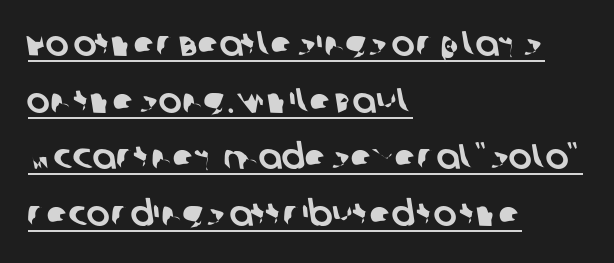
{"serif": "no", "width": "normal", "stroke_contrast": "low", "x_height": "large", "monospaced": "no", "underline": "yes", "align": "left", "line_spacing": "normal", "line_spacing_ratio": 1.62, "letter_spacing": "normal", "letter_spacing_em": 0.0, "glyph_px": 35}
